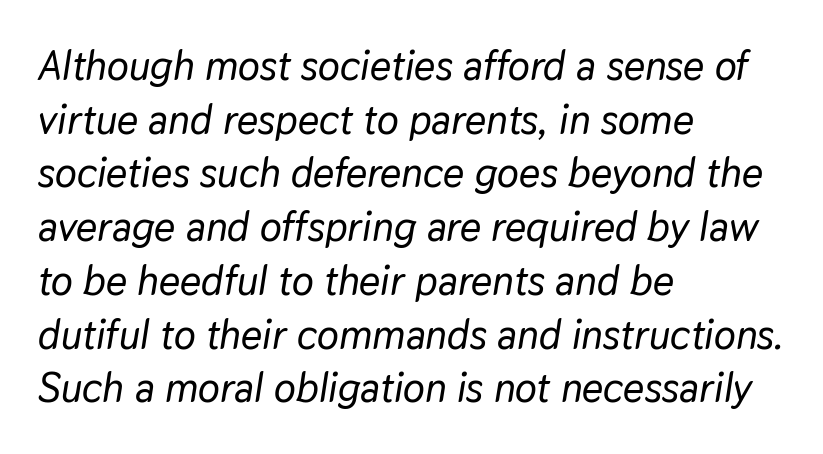
Alignment: flush left. Words float on clear page, feet unadorned. Compared with typical body copy, the letter spacing here is the same. The font's italic variant was chosen for this text.
